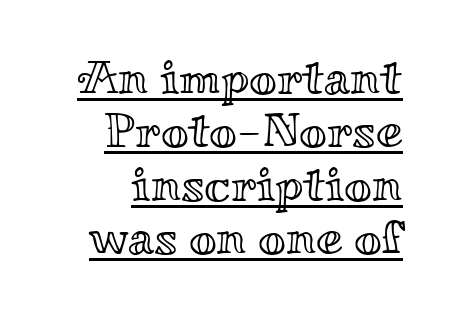
The string is rendered with underlining switched on. Upright lettering throughout. Each line ends at the same right margin while the left side varies. The tracking reads as untouched default to a designer's eye. Summary of vertical rhythm: compact, with narrow interline spacing. The face used here is proportionally spaced, like ordinary book or web type.
